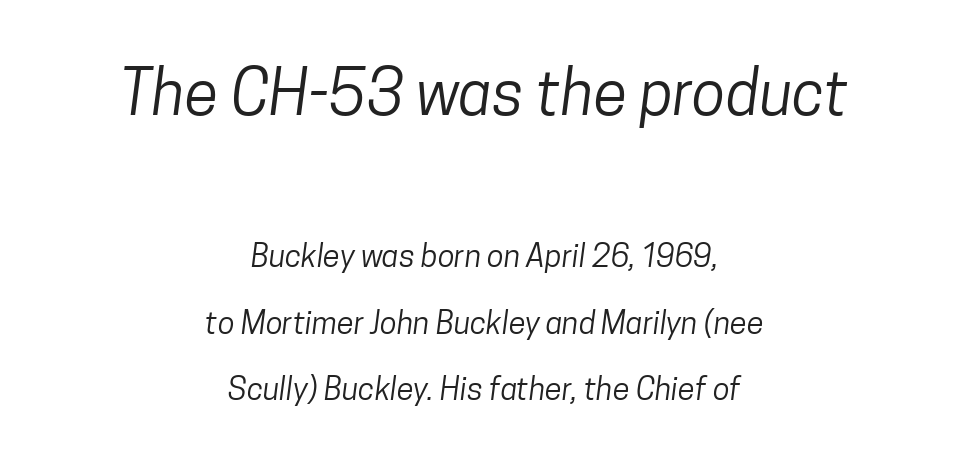
{"serif": "no", "bold": "no", "weight": "regular", "width": "condensed", "stroke_contrast": "low", "x_height": "medium", "monospaced": "no", "underline": "no", "align": "center", "line_spacing": "loose", "line_spacing_ratio": 2.15, "letter_spacing": "normal", "letter_spacing_em": 0.0, "larger_block": "first", "size_ratio": 2.0, "glyph_px": 62}
